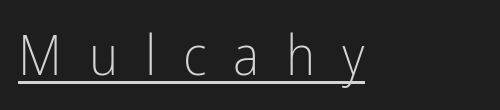
This sample uses a sans-serif face. Does a line run under the words? Yes, clearly. This sample has the flowing, uneven cadence of proportional lettering. A light-to-regular cut is what we see here. This rendering widens character spacing well past its baseline value. These lines were composed using upright roman letters.
